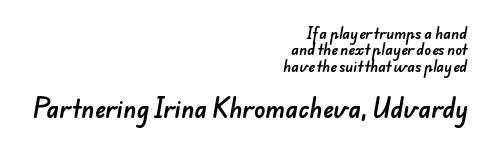
The image shows 23 px text type; set right-aligned, line spacing 1.17x, normal letter spacing, not underlined; the second (bottom) block is 1.64x larger.
